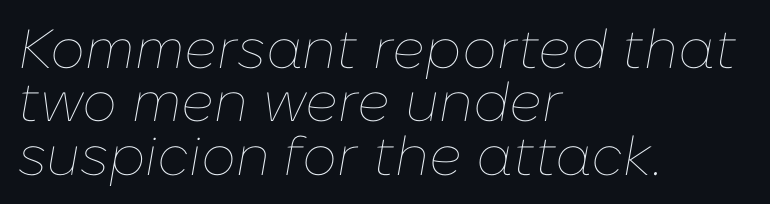
Q: Is the text bold? A: No.
Q: Is the text italic (slanted)? A: Yes, it leans right by about 10 degrees.
Q: Is the text underlined? A: No.
Q: How is the paragraph aligned? A: Left-aligned.
Q: Is the spacing between letters normal or unusually wide? A: Normal.
Q: Is the spacing between lines tight, normal or loose? A: Tight.
Q: Width (condensed, normal, or wide)? A: Normal.
Q: Stroke contrast? A: Low.
Q: x-height? A: Medium.
Q: Monospaced? A: No.
